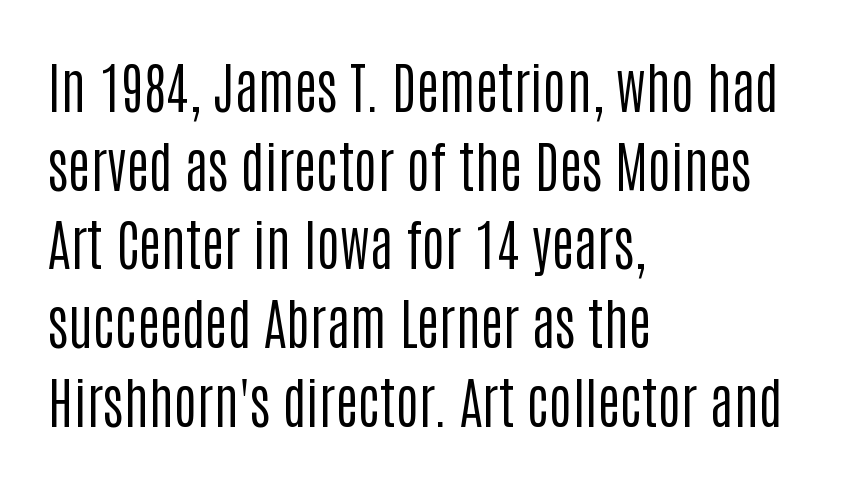
Has an underline been added? It has not. Every row of glyphs begins at an identical x-position on the left. Regarding serifs, this sample does without them. Vertical stems look standard width or narrower in stroke. Proportional: the letters do not fall into vertical columns.
